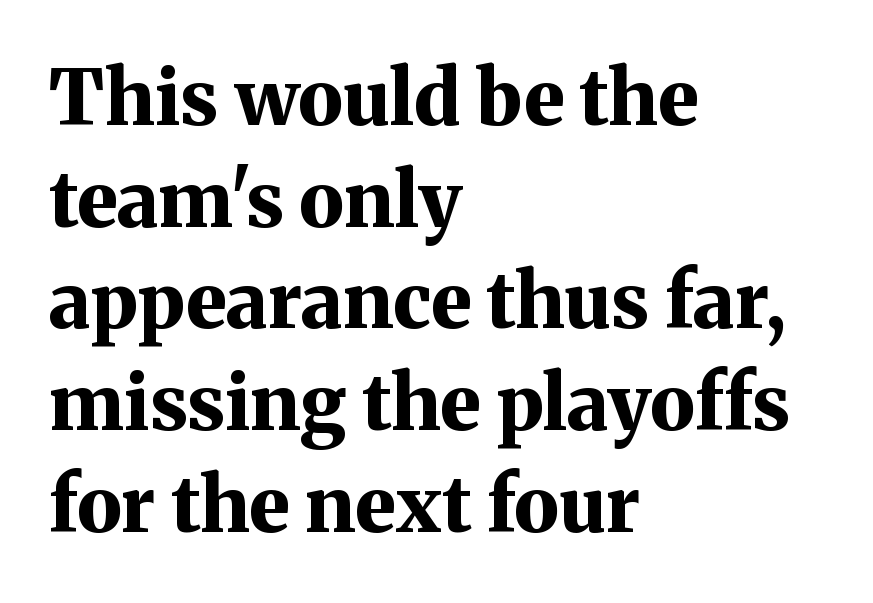
These lines are set flush left with a ragged right edge. Unlike a clean sans, this face finishes its strokes with serifs. Vertically, the passage feels balanced, rows spaced as you'd expect. In terms of posture, this sample is upright. Anything drawn beneath the words? Only blank space.
